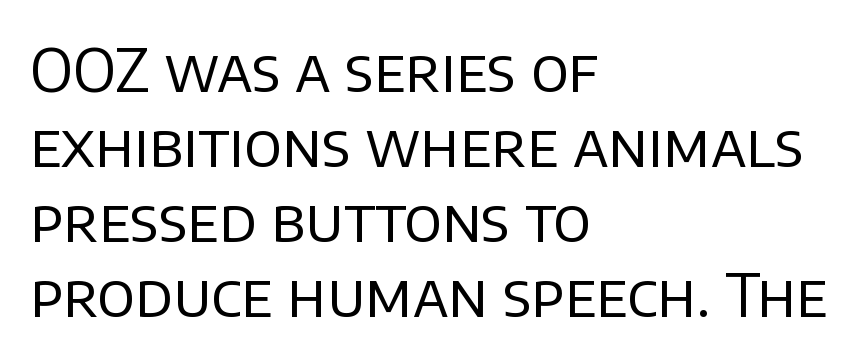
Nothing unusual about the tracking: characters are spaced as the font intends. Varying glyph widths throughout — classic text-font behaviour. The font sits on the lighter half of the weight spectrum, regular included. Casual observation: everything's shoved over to the left. The lettering holds an erect, upright posture throughout.
